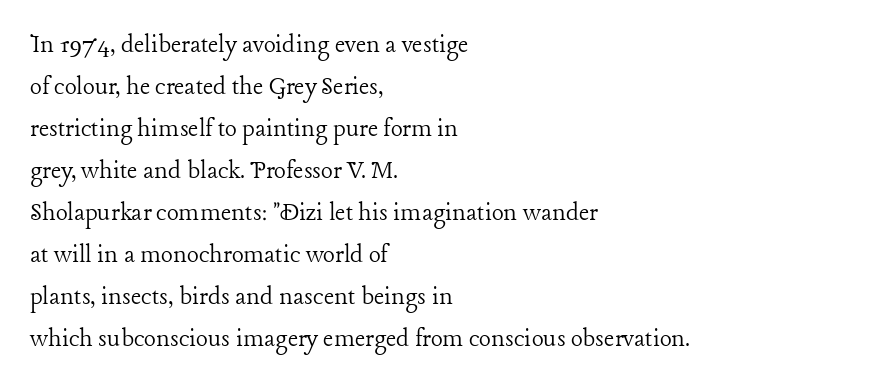
Q: Is the text bold? A: No.
Q: Is the text italic (slanted)? A: No, it is upright.
Q: Is the typeface a serif or a sans-serif typeface? A: Serif.
Q: Is the text underlined? A: No.
Q: How is the paragraph aligned? A: Left-aligned.
Q: Is the spacing between letters normal or unusually wide? A: Normal.
Q: Is the spacing between lines tight, normal or loose? A: Normal.
Q: Width (condensed, normal, or wide)? A: Normal.
Q: Stroke contrast? A: Low.
Q: x-height? A: Medium.
Q: Monospaced? A: No.
